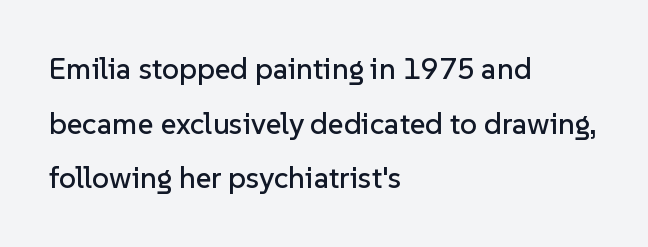
Q: Is the text italic (slanted)? A: No, it is upright.
Q: Is the typeface a serif or a sans-serif typeface? A: Sans-serif.
Q: Is the text underlined? A: No.
Q: How is the paragraph aligned? A: Left-aligned.
Q: Is the spacing between letters normal or unusually wide? A: Normal.
Q: Width (condensed, normal, or wide)? A: Normal.
Q: Stroke contrast? A: Low.
Q: x-height? A: Medium.
Q: Monospaced? A: No.
